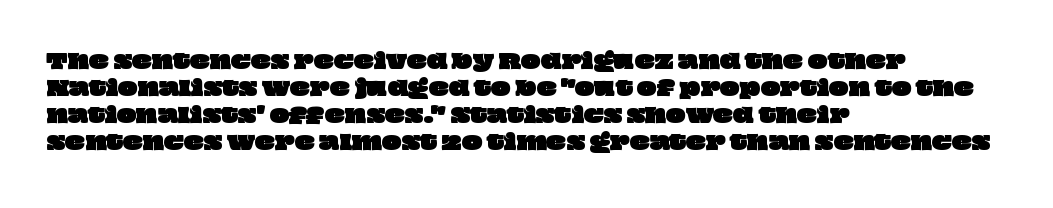
A normal amount of white space separates one row of letters from the next. Compared with typical body copy, the letter spacing here is the same. The space beneath each line is pristine and unruled. The lines in this sample share a left origin and differ only in where they stop.
